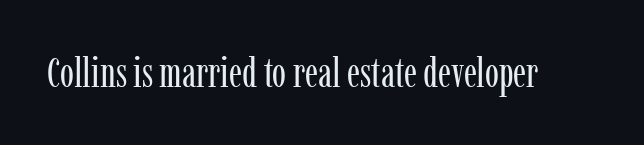
Q: Is the text bold? A: No.
Q: Is the text italic (slanted)? A: No, it is upright.
Q: Is the typeface a serif or a sans-serif typeface? A: Serif.
Q: Is the text underlined? A: No.
Q: Is the spacing between letters normal or unusually wide? A: Normal.
Q: Width (condensed, normal, or wide)? A: Condensed.
Q: Stroke contrast? A: Low.
Q: x-height? A: Medium.
Q: Monospaced? A: No.
